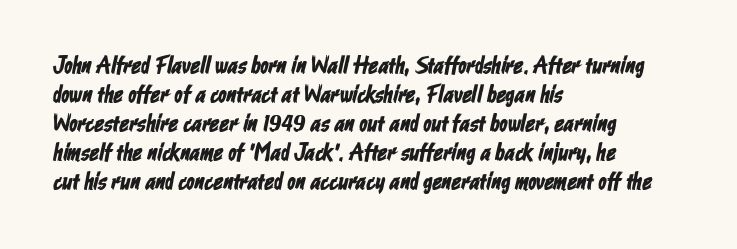
{"underline": "no", "align": "left", "line_spacing_ratio": 1.21, "letter_spacing": "normal", "letter_spacing_em": 0.0, "glyph_px": 24}
